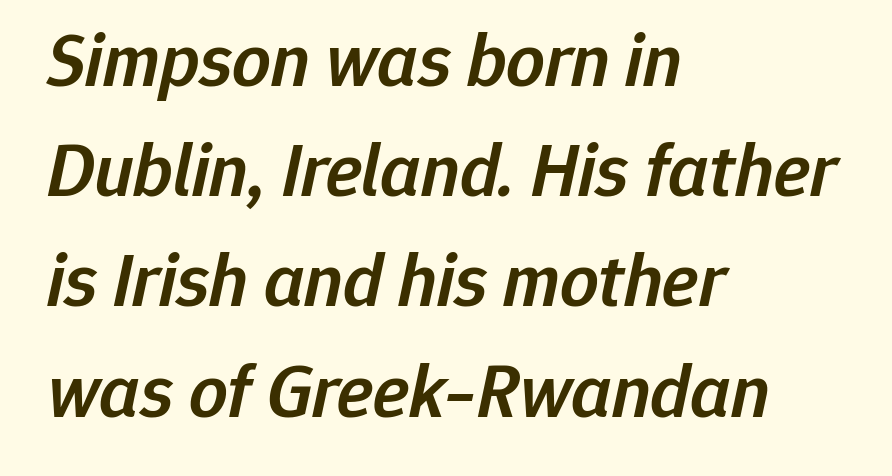
Q: Is the text bold? A: Semi-bold.
Q: Is the text italic (slanted)? A: Yes, it leans right by about 12 degrees.
Q: Is the text underlined? A: No.
Q: How is the paragraph aligned? A: Left-aligned.
Q: Is the spacing between letters normal or unusually wide? A: Normal.
Q: Is the spacing between lines tight, normal or loose? A: Normal.
Q: Width (condensed, normal, or wide)? A: Normal.
Q: Stroke contrast? A: Low.
Q: x-height? A: Medium.
Q: Monospaced? A: No.
